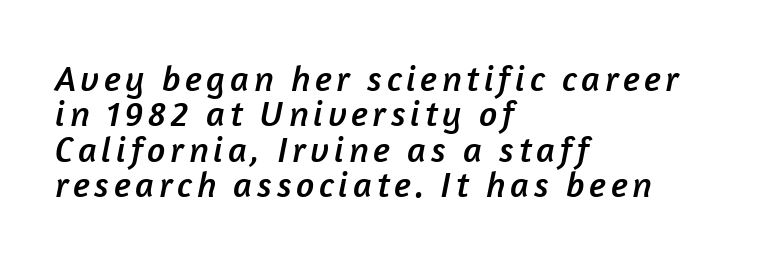
Q: Is the typeface a serif or a sans-serif typeface? A: Sans-serif.
Q: Is the text underlined? A: No.
Q: How is the paragraph aligned? A: Left-aligned.
Q: Is the spacing between lines tight, normal or loose? A: Tight.
Q: Width (condensed, normal, or wide)? A: Normal.
Q: Stroke contrast? A: Low.
Q: x-height? A: Medium.
Q: Monospaced? A: No.
